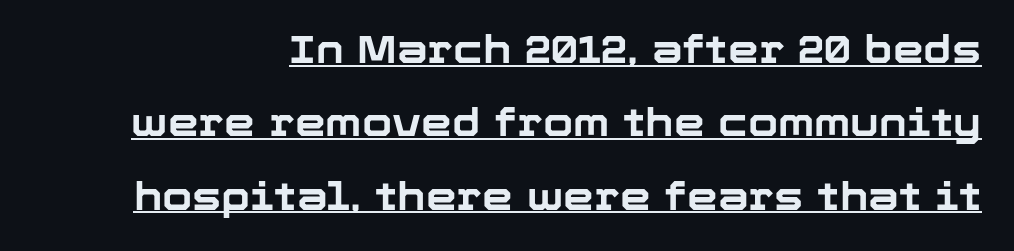
{"serif": "no", "italic": "no", "bold": "yes", "weight": "bold", "width": "normal", "stroke_contrast": "low", "x_height": "medium", "monospaced": "no", "underline": "yes", "line_spacing_ratio": 1.88, "letter_spacing": "normal", "letter_spacing_em": 0.0, "glyph_px": 39}
